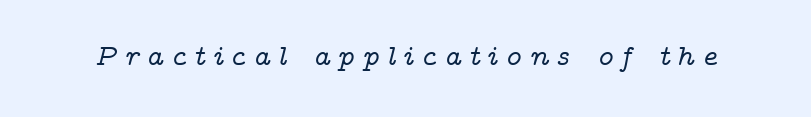
Q: Is the text italic (slanted)? A: Yes, it leans right by about 14 degrees.
Q: Is the typeface a serif or a sans-serif typeface? A: Serif.
Q: Is the text underlined? A: No.
Q: Is the spacing between letters normal or unusually wide? A: Unusually wide.
Q: Width (condensed, normal, or wide)? A: Wide.
Q: Stroke contrast? A: Low.
Q: x-height? A: Medium.
Q: Monospaced? A: No.
